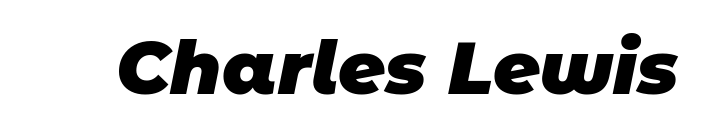
Q: Is the text bold? A: Yes.
Q: Is the typeface a serif or a sans-serif typeface? A: Sans-serif.
Q: Is the text underlined? A: No.
Q: Is the spacing between letters normal or unusually wide? A: Normal.
Q: Width (condensed, normal, or wide)? A: Normal.
Q: Stroke contrast? A: Low.
Q: x-height? A: Large.
Q: Monospaced? A: No.
